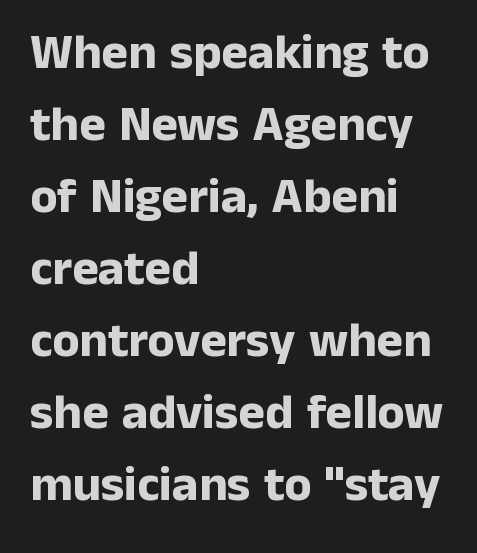
Note the varied advance widths — an 'i' is clearly narrower than an 'm'. Note: no serifs on the glyphs. These lines carry a lot of weight — the face is fully bold. Baseline-to-baseline distance is the conventional proportion of letter height. In terms of letterspacing, this is plain default setting. A typesetter would mark this as roman, not italic.
